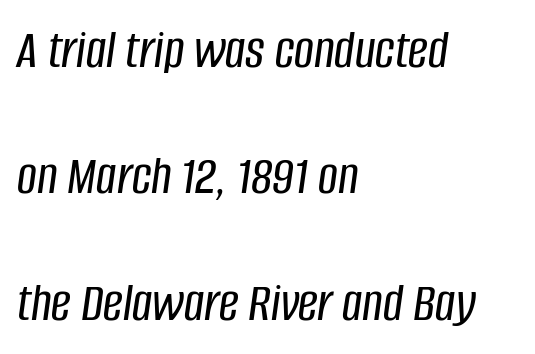
The image shows 55 px condensed type, italic (leaning right); set left-aligned, loose line spacing (2.3x), normal letter spacing, not underlined; low stroke contrast and a large x-height.
